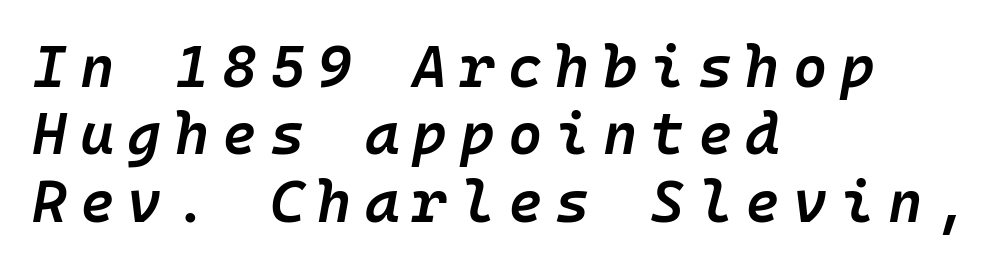
The image shows 59 px semibold type, italic (leaning right); set left-aligned, tight line spacing (1.14x), unusually wide letter spacing (+0.22 em), not underlined; low stroke contrast and a medium x-height.
